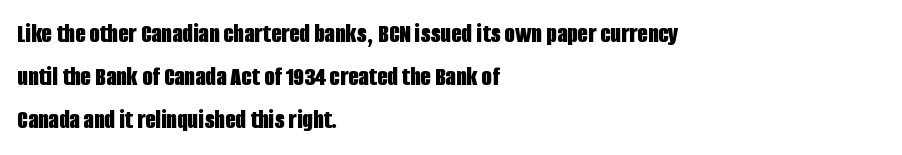
Q: Is the text bold? A: Yes.
Q: Is the text italic (slanted)? A: No, it is upright.
Q: Is the text underlined? A: No.
Q: How is the paragraph aligned? A: Left-aligned.
Q: Is the spacing between letters normal or unusually wide? A: Normal.
Q: Is the spacing between lines tight, normal or loose? A: Normal.
